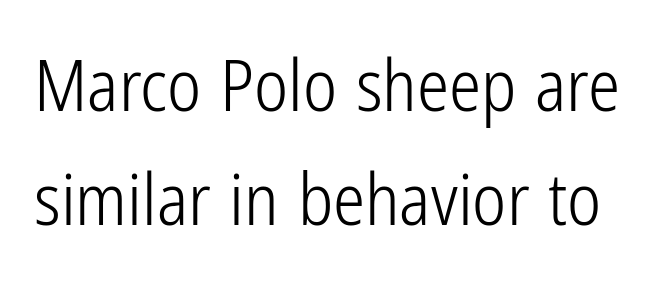
{"serif": "no", "italic": "no", "bold": "no", "weight": "light", "width": "condensed", "stroke_contrast": "low", "x_height": "medium", "monospaced": "no", "underline": "no", "line_spacing": "normal", "line_spacing_ratio": 1.59, "letter_spacing": "normal", "letter_spacing_em": 0.0, "glyph_px": 72}
